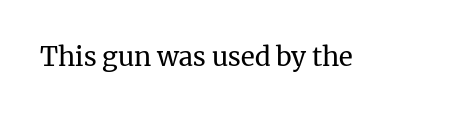
Q: Is the text bold? A: No.
Q: Is the text italic (slanted)? A: No, it is upright.
Q: Is the text underlined? A: No.
Q: Is the spacing between letters normal or unusually wide? A: Normal.
